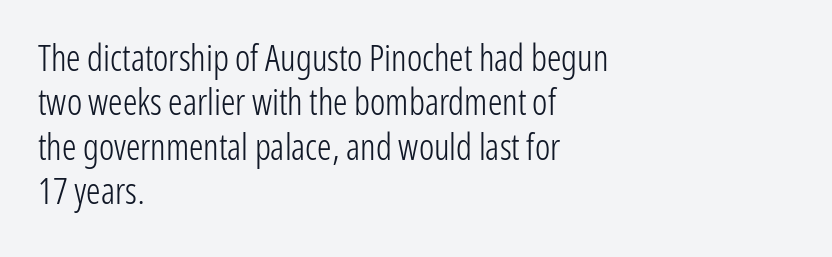
The image shows 36 px light, condensed sans-serif type, upright; set left-aligned, line spacing 1.23x, normal letter spacing, not underlined; low stroke contrast and a medium x-height.
